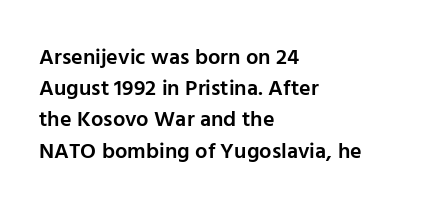
{"italic": "no", "bold": "semi", "underline": "no", "align": "left", "line_spacing": "normal", "line_spacing_ratio": 1.42, "letter_spacing": "normal", "letter_spacing_em": 0.0, "glyph_px": 22}
